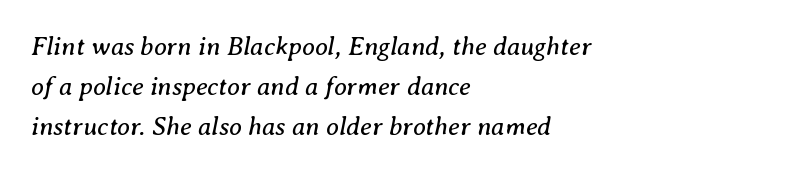
{"italic": "yes", "lean": "right", "slant_degrees": 8, "bold": "no", "underline": "no", "align": "left", "line_spacing": "normal", "line_spacing_ratio": 1.54, "letter_spacing": "normal", "letter_spacing_em": 0.0, "glyph_px": 26}
